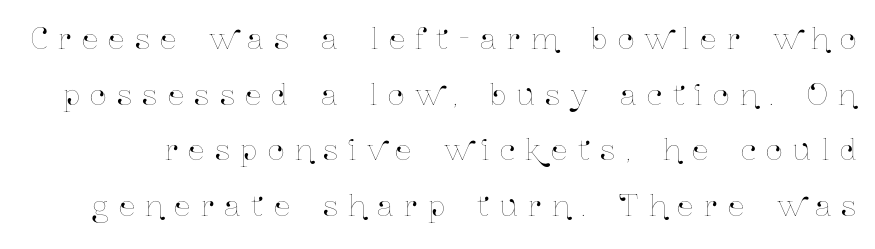
The image shows 29 px condensed type, upright; set loose line spacing (1.92x), unusually wide letter spacing (+0.37 em), not underlined; low stroke contrast and a medium x-height.
